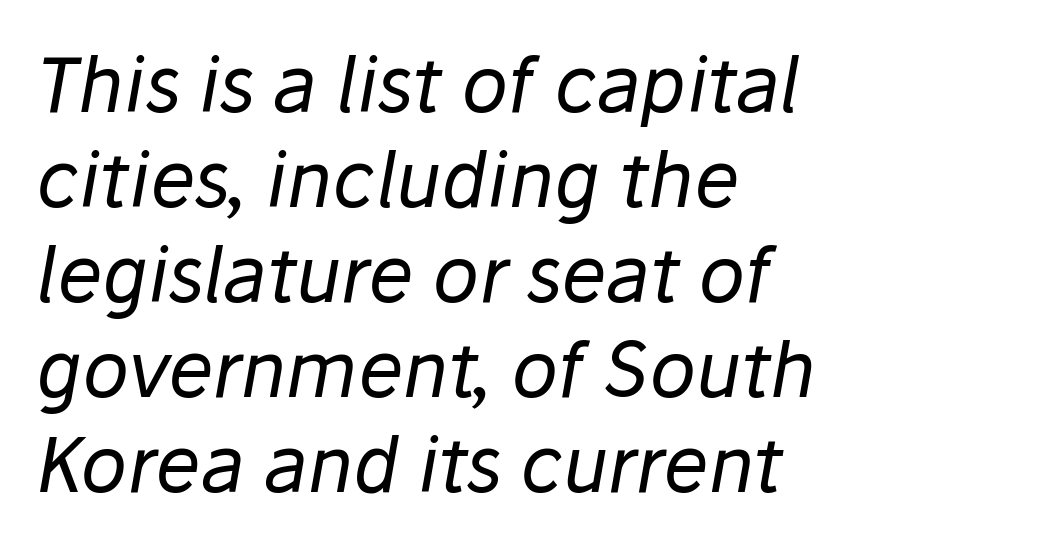
The image shows 76 px regular-weight type, italic (leaning right); set left-aligned, normal line spacing (1.25x), normal letter spacing, not underlined; low stroke contrast and a medium x-height.
